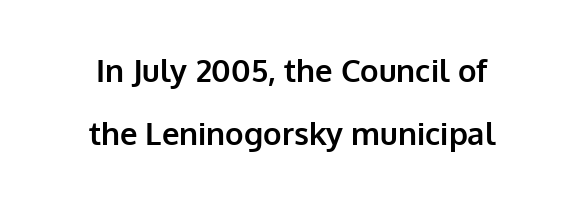
Q: Is the text bold? A: Yes.
Q: Is the text italic (slanted)? A: No, it is upright.
Q: Is the typeface a serif or a sans-serif typeface? A: Sans-serif.
Q: Is the text underlined? A: No.
Q: How is the paragraph aligned? A: Centered.
Q: Is the spacing between letters normal or unusually wide? A: Normal.
Q: Is the spacing between lines tight, normal or loose? A: Loose.
Q: Width (condensed, normal, or wide)? A: Normal.
Q: Stroke contrast? A: Low.
Q: x-height? A: Medium.
Q: Monospaced? A: No.
